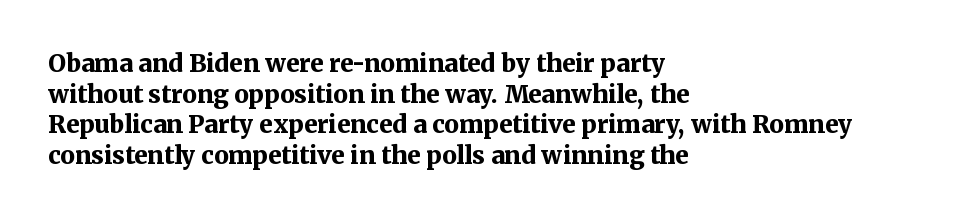
{"italic": "no", "bold": "yes", "underline": "no", "align": "left", "line_spacing": "normal", "line_spacing_ratio": 1.28, "letter_spacing": "normal", "letter_spacing_em": 0.0, "glyph_px": 24}
